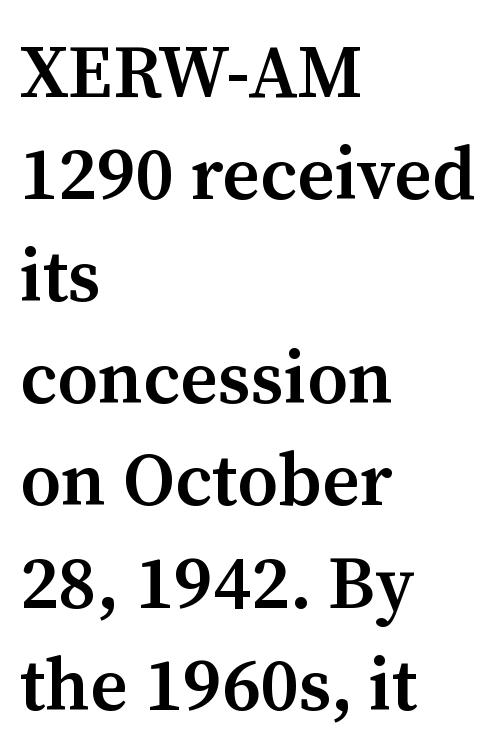
Q: Is the text bold? A: Semi-bold.
Q: Is the text italic (slanted)? A: No, it is upright.
Q: Is the typeface a serif or a sans-serif typeface? A: Serif.
Q: Is the text underlined? A: No.
Q: How is the paragraph aligned? A: Left-aligned.
Q: Is the spacing between letters normal or unusually wide? A: Normal.
Q: Is the spacing between lines tight, normal or loose? A: Normal.
Q: Width (condensed, normal, or wide)? A: Normal.
Q: Stroke contrast? A: Medium.
Q: x-height? A: Medium.
Q: Monospaced? A: No.
